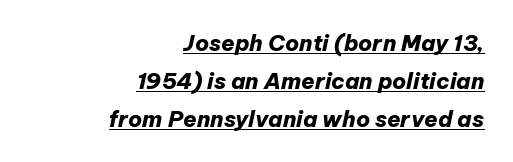
Q: Is the text bold? A: Yes.
Q: Is the text italic (slanted)? A: Yes, it leans right by about 12 degrees.
Q: Is the text underlined? A: Yes.
Q: How is the paragraph aligned? A: Right-aligned.
Q: Is the spacing between letters normal or unusually wide? A: Normal.
